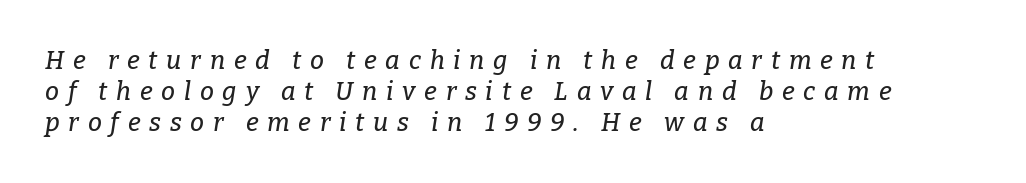
{"italic": "yes", "lean": "right", "slant_degrees": 9, "underline": "no", "align": "left", "line_spacing_ratio": 1.24, "letter_spacing": "wide", "letter_spacing_em": 0.35, "glyph_px": 25}
